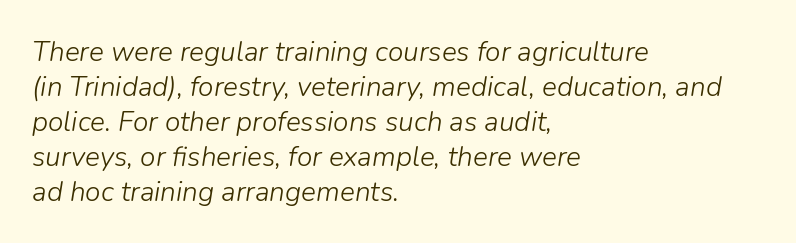
The image shows 28 px light type, italic (leaning right); set left-aligned, normal line spacing (1.25x), normal letter spacing, not underlined; low stroke contrast and a medium x-height.
